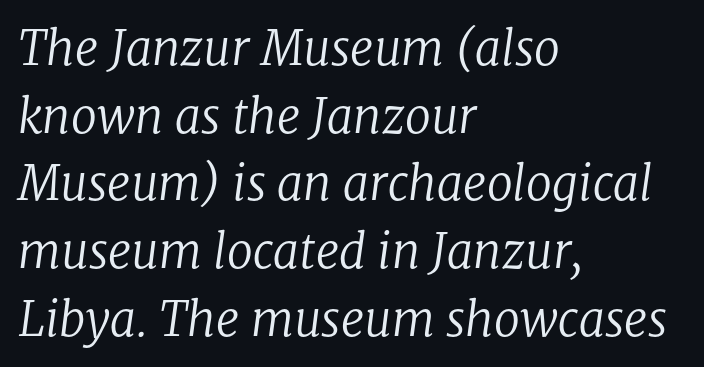
Each letter keeps its own natural width here, so spacing adapts to shape. Is the type heavy? It reads as light-to-regular instead. The glyphs are unaccompanied by any horizontal stroke below them. The font's italic variant was chosen for this text. The gaps between neighbouring characters are ordinary and unremarkable. Students, observe: this is what conventionally led text looks like.
